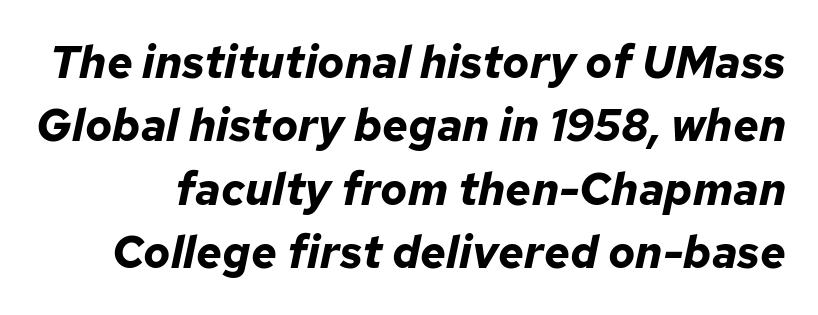
{"italic": "yes", "lean": "right", "slant_degrees": 12, "bold": "yes", "weight": "bold", "width": "normal", "stroke_contrast": "low", "x_height": "medium", "monospaced": "no", "underline": "no", "line_spacing": "normal", "line_spacing_ratio": 1.41, "letter_spacing": "normal", "letter_spacing_em": 0.0, "glyph_px": 45}
